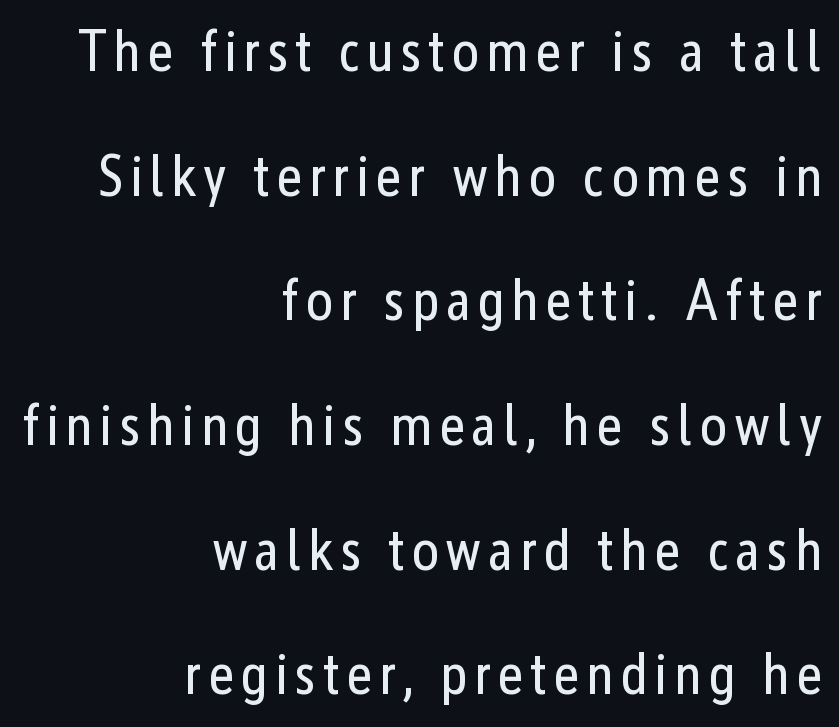
This sample uses an upright cut, with every glyph sitting square on the baseline. Note the varied advance widths — an 'i' is clearly narrower than an 'm'. Does the copy run flush right? Yes — the right margin is perfectly even. The designer went with a sans here, leaving each stem footless.
